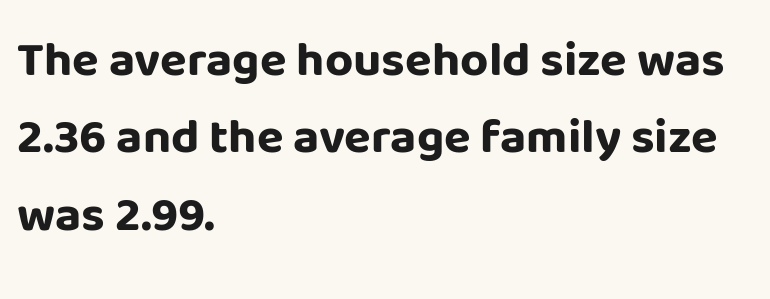
The image shows 49 px bold sans-serif type, upright; set left-aligned, normal line spacing (1.58x), normal letter spacing, not underlined; low stroke contrast and a large x-height.
